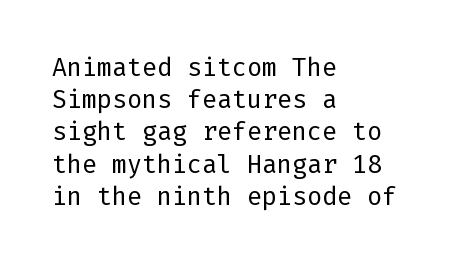
Q: Is the text bold? A: No.
Q: Is the text italic (slanted)? A: No, it is upright.
Q: Is the text underlined? A: No.
Q: How is the paragraph aligned? A: Left-aligned.
Q: Is the spacing between letters normal or unusually wide? A: Normal.
Q: Is the spacing between lines tight, normal or loose? A: Normal.
